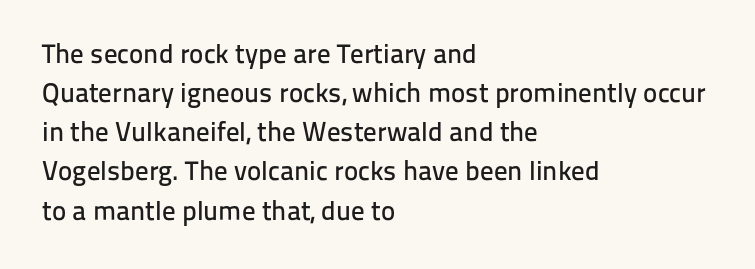
Q: Is the text italic (slanted)? A: No, it is upright.
Q: Is the text underlined? A: No.
Q: How is the paragraph aligned? A: Left-aligned.
Q: Is the spacing between letters normal or unusually wide? A: Normal.
Q: Is the spacing between lines tight, normal or loose? A: Normal.
